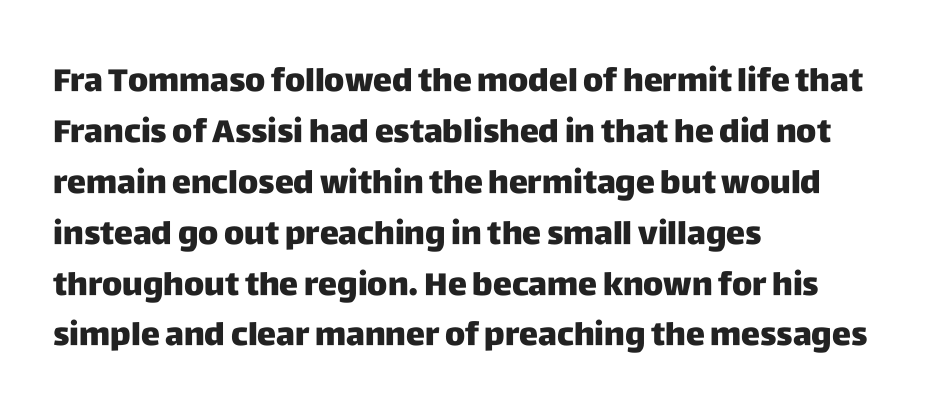
Serifs: no, the terminals of the letterforms are clean. This sample keeps an unexceptional amount of space between lines. Leftover space on each line is placed entirely after the last word. Do the characters align in a grid? No, the font is proportional.
